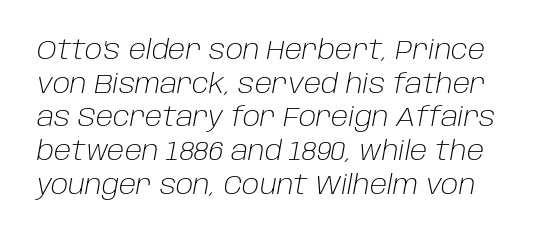
Q: Is the text bold? A: No.
Q: Is the text italic (slanted)? A: Yes, it leans right by about 10 degrees.
Q: Is the text underlined? A: No.
Q: Is the spacing between letters normal or unusually wide? A: Normal.
Q: Is the spacing between lines tight, normal or loose? A: Normal.
